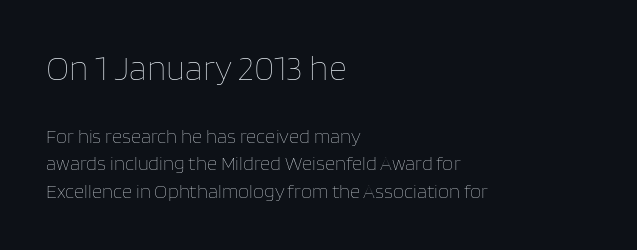
The strokes are not fattened; the text isn't bold. Every stem runs plumb, perpendicular to the baseline. Underline: absent. Between these two stacked blocks, the higher one wins on size.
